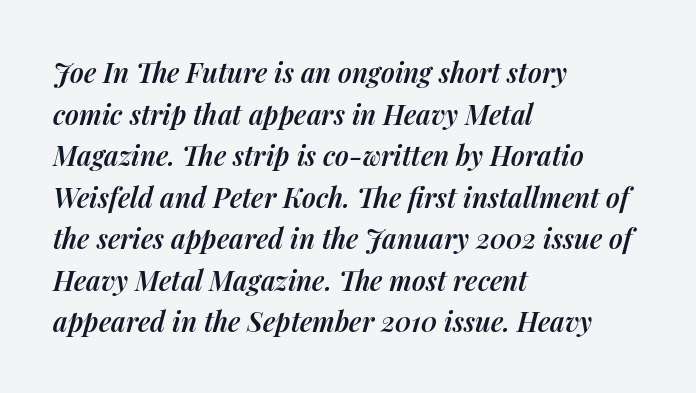
{"italic": "yes", "lean": "right", "slant_degrees": 14, "bold": "semi", "underline": "no", "align": "left", "line_spacing": "normal", "line_spacing_ratio": 1.54, "letter_spacing": "normal", "letter_spacing_em": 0.0, "glyph_px": 27}
